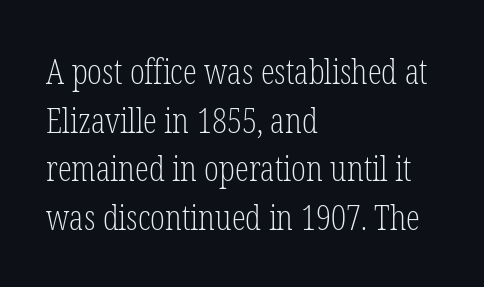
You can tell from the footed stems that serif type was used. The letters advance in unequal steps, a hallmark of proportional type. The rows are spaced the way most documents space them. Letters have the restrained weight of plain body copy at most. Each row of text sits above clean, open space. The paragraph shown leans on its left margin.
